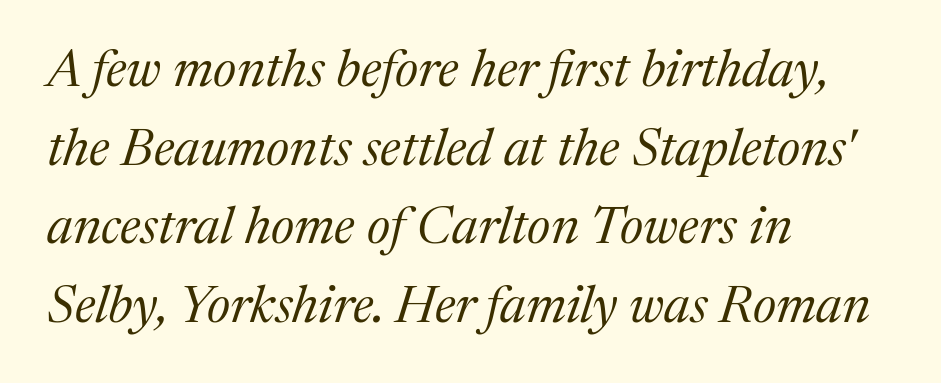
The image shows 52 px regular-weight serif type, italic (leaning right); set left-aligned, normal line spacing (1.51x), normal letter spacing, not underlined; medium stroke contrast and a medium x-height.
